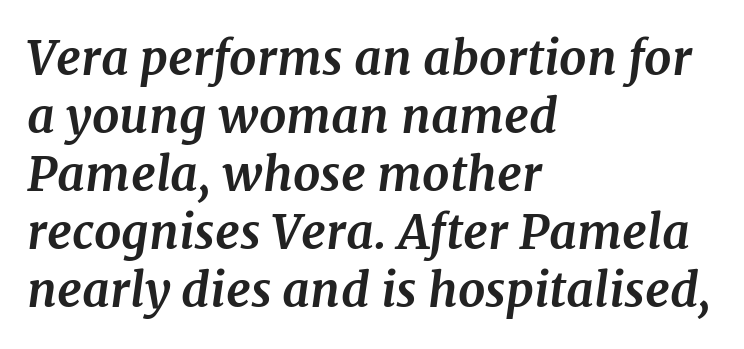
The image shows 48 px bold serif type, italic (leaning right); set left-aligned, line spacing 1.21x, normal letter spacing, not underlined; medium stroke contrast and a medium x-height.
